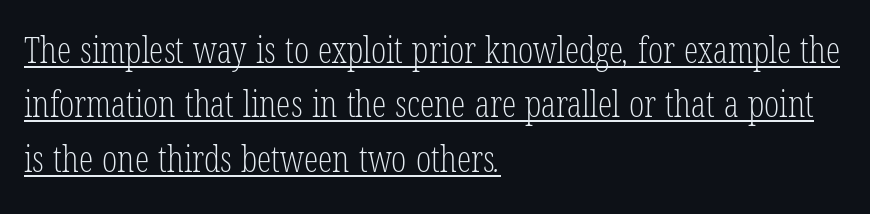
{"serif": "yes", "bold": "no", "weight": "light", "width": "condensed", "stroke_contrast": "low", "x_height": "medium", "monospaced": "no", "underline": "yes", "align": "left", "line_spacing": "normal", "line_spacing_ratio": 1.51, "letter_spacing": "normal", "letter_spacing_em": 0.0, "glyph_px": 36}
